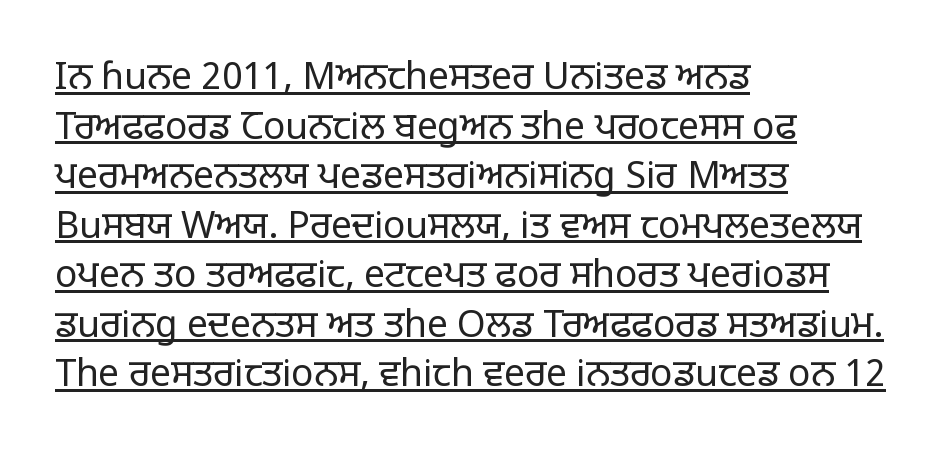
Is this a heavy cut? Hardly; it is regular or lighter. This is sans-serif lettering, the kind often seen on screens and signage. The lines sit at an ordinary, default distance from one another. Here the designer chose a conventional face with non-uniform glyph widths. Notice how the passage keeps a crisp vertical edge on the left only.
